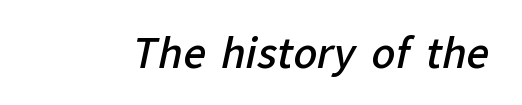
{"serif": "no", "bold": "semi", "weight": "semibold", "width": "normal", "stroke_contrast": "low", "x_height": "medium", "monospaced": "no", "underline": "no", "letter_spacing": "normal", "letter_spacing_em": 0.0, "glyph_px": 40}
